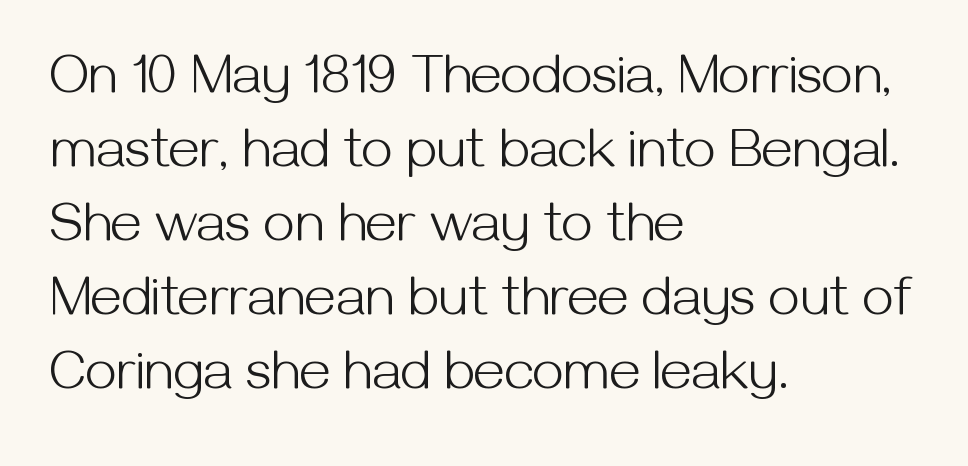
Glance below the letters and you will spot only blank space. In terms of letterspacing, this is plain default setting. The paragraph has a hard left edge and a soft right edge. Style check: upright. This sample has the flowing, uneven cadence of proportional lettering. Interline gaps are of average width in this sample.
